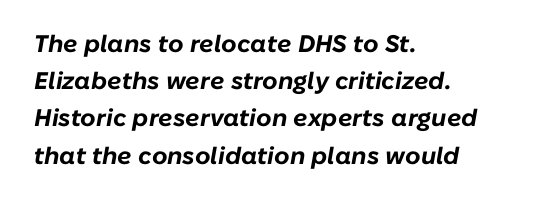
The image shows 24 px bold type, italic (leaning right); set left-aligned, normal line spacing (1.55x), normal letter spacing, not underlined.
